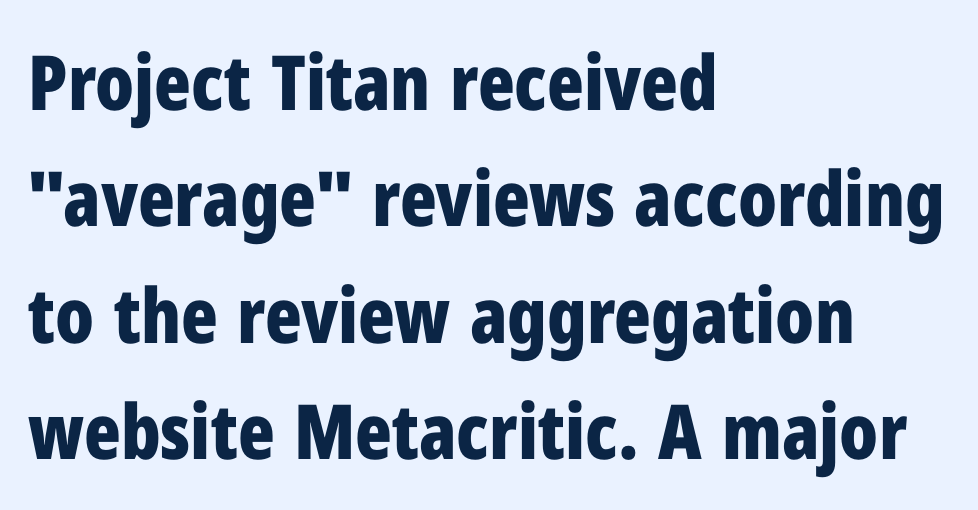
Does the weight exceed regular? Yes, all the way to bold. One glance says typical: line gaps are just what's usual. Any mark beneath the type? The region is blank. Default kerning and tracking; the words read as compact shapes. No italicization has been applied; the sample stays upright. This is sans-serif lettering, the kind often seen on screens and signage.
